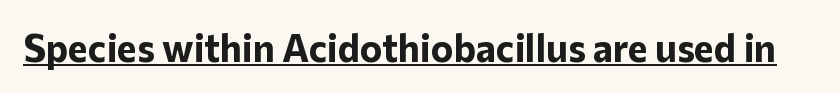
Q: Is the text bold? A: Yes.
Q: Is the text italic (slanted)? A: No, it is upright.
Q: Is the typeface a serif or a sans-serif typeface? A: Sans-serif.
Q: Is the text underlined? A: Yes.
Q: Is the spacing between letters normal or unusually wide? A: Normal.
Q: Width (condensed, normal, or wide)? A: Normal.
Q: Stroke contrast? A: Low.
Q: x-height? A: Medium.
Q: Monospaced? A: No.
